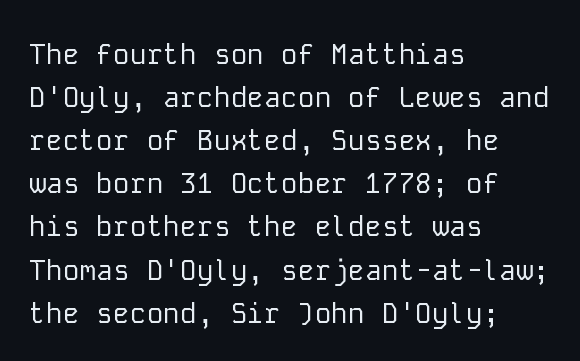
Underline: absent. Upright lettering throughout. Notice how descenders clear the ascenders below comfortably — that's standard leading. Weight: not bold — regular or lighter.
